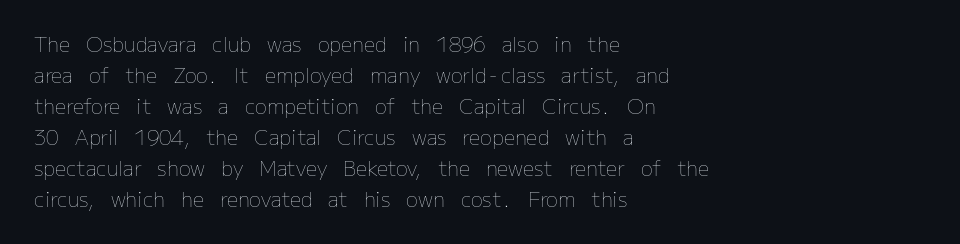
The image shows 20 px text type, upright; set left-aligned, normal line spacing (1.55x), normal letter spacing, not underlined.
